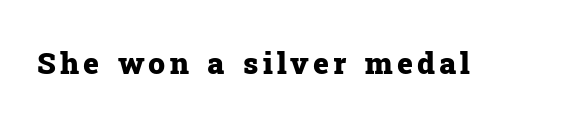
The image shows 30 px heavy serif type, upright; set not underlined; low stroke contrast and a medium x-height.
